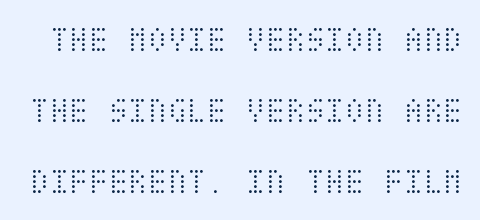
{"italic": "no", "bold": "no", "weight": "light", "width": "condensed", "stroke_contrast": "medium", "x_height": "large", "underline": "no", "line_spacing": "loose", "line_spacing_ratio": 1.97, "letter_spacing": "normal", "letter_spacing_em": 0.0, "glyph_px": 36}
